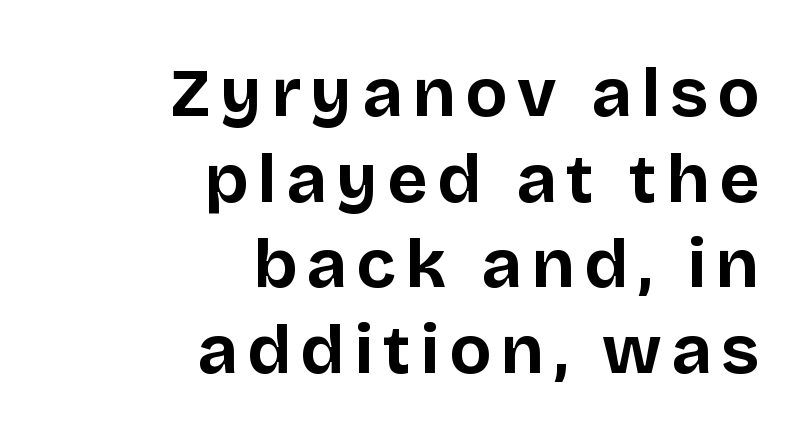
{"serif": "no", "italic": "no", "bold": "yes", "weight": "bold", "width": "normal", "stroke_contrast": "low", "x_height": "large", "monospaced": "no", "underline": "no", "align": "right", "line_spacing_ratio": 1.24, "glyph_px": 69}
